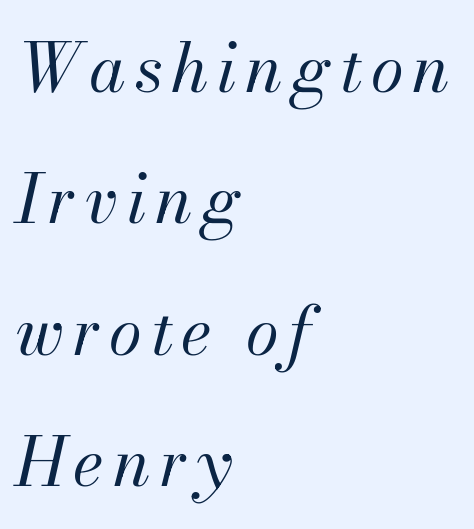
Q: Is the text bold? A: No.
Q: Is the text italic (slanted)? A: Yes, it leans right by about 13 degrees.
Q: Is the text underlined? A: No.
Q: How is the paragraph aligned? A: Left-aligned.
Q: Is the spacing between lines tight, normal or loose? A: Loose.
Q: Width (condensed, normal, or wide)? A: Normal.
Q: Stroke contrast? A: Medium.
Q: x-height? A: Small.
Q: Monospaced? A: No.
